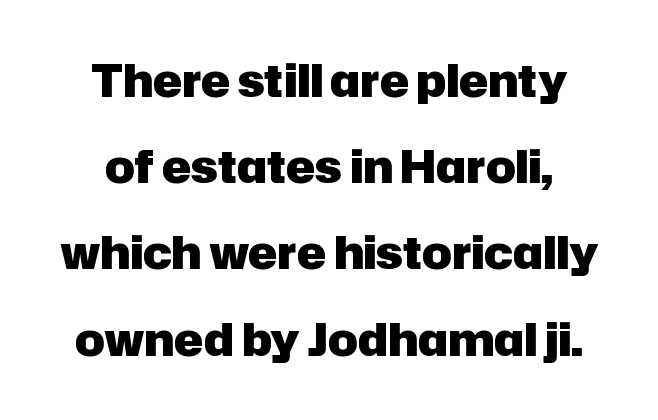
Note: no serifs on the glyphs. A full-strength bold gives these letters their thick strokes. The designer dialed line spacing up above the default. What stands out about the letter spacing? Nothing — it is the standard amount.
